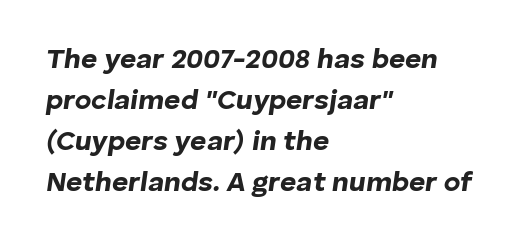
The image shows 28 px bold type, italic (leaning right); set left-aligned, normal line spacing (1.47x), normal letter spacing, not underlined; low stroke contrast and a medium x-height.
